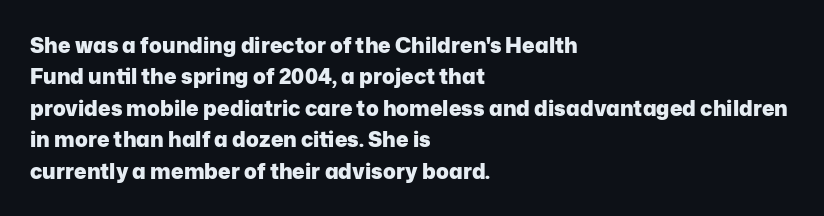
The image shows 21 px bold type, upright; set left-aligned, normal line spacing (1.5x), normal letter spacing, not underlined.
